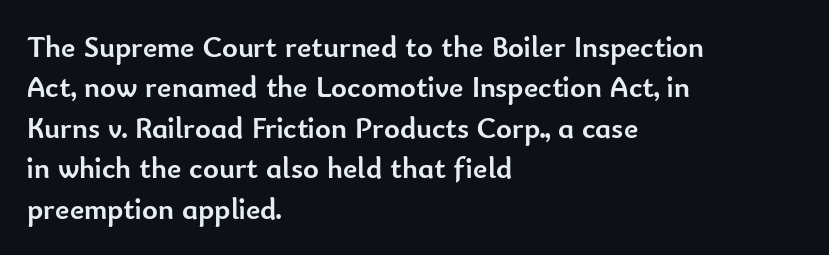
{"serif": "no", "italic": "no", "bold": "yes", "weight": "semibold", "width": "normal", "stroke_contrast": "low", "x_height": "small", "monospaced": "no", "underline": "no", "align": "left", "line_spacing": "normal", "line_spacing_ratio": 1.35, "letter_spacing": "normal", "letter_spacing_em": 0.0, "glyph_px": 30}
